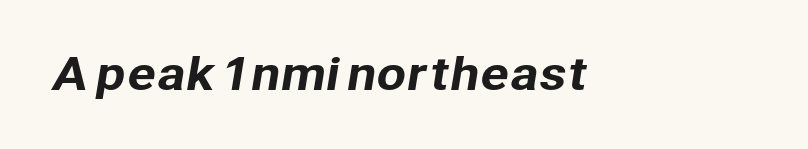
{"serif": "no", "width": "normal", "stroke_contrast": "low", "x_height": "medium", "monospaced": "no", "underline": "no", "letter_spacing": "normal", "letter_spacing_em": 0.0, "glyph_px": 43}
